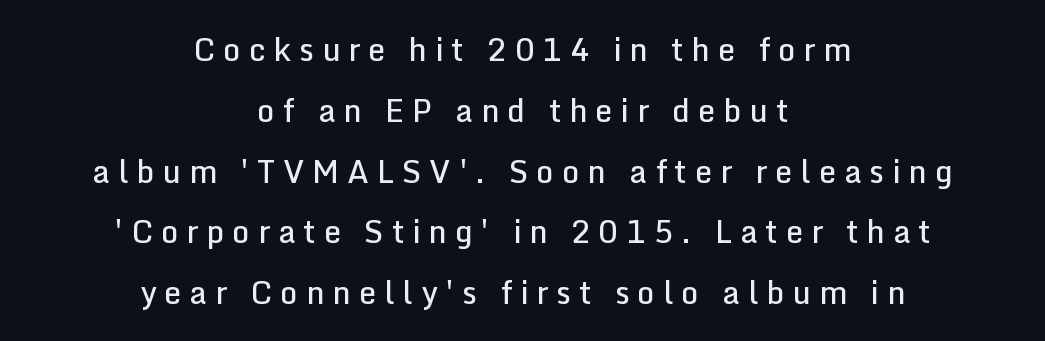
{"serif": "no", "italic": "no", "bold": "semi", "weight": "semibold", "width": "normal", "stroke_contrast": "low", "x_height": "medium", "monospaced": "no", "underline": "no", "align": "center", "line_spacing": "loose", "line_spacing_ratio": 1.96, "letter_spacing": "wide", "letter_spacing_em": 0.25, "glyph_px": 31}
